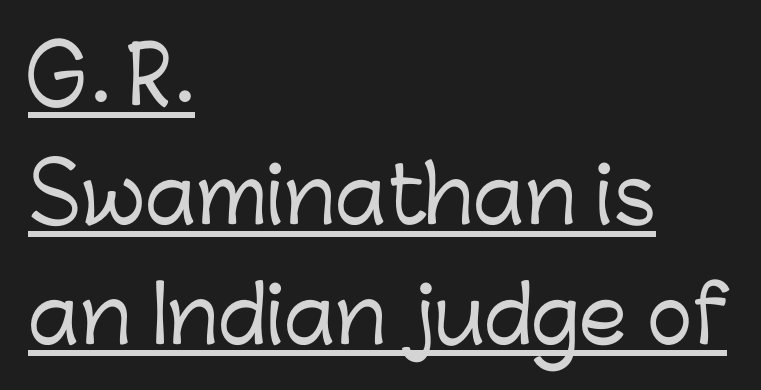
The image shows 77 px sans-serif type, upright; set left-aligned, normal line spacing (1.55x), normal letter spacing, underlined; low stroke contrast and a medium x-height.
